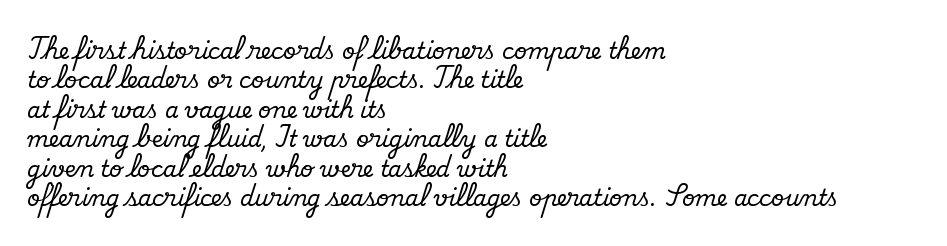
The image shows 22 px text type; set left-aligned, normal line spacing (1.34x), normal letter spacing, not underlined.
